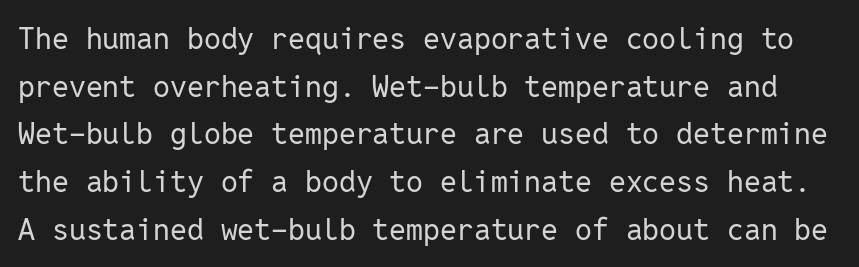
{"serif": "no", "italic": "no", "bold": "no", "weight": "regular", "width": "normal", "stroke_contrast": "low", "x_height": "medium", "monospaced": "yes", "underline": "no", "line_spacing": "normal", "line_spacing_ratio": 1.59, "letter_spacing": "normal", "letter_spacing_em": 0.0, "glyph_px": 30}
